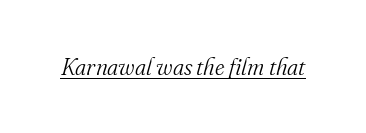
The image shows 23 px text type, italic (leaning right); set normal letter spacing, underlined.
